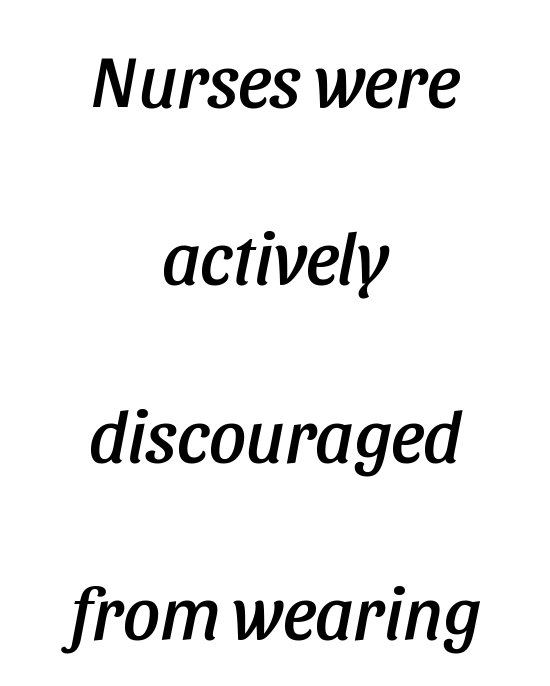
{"italic": "yes", "lean": "right", "slant_degrees": 11, "width": "condensed", "stroke_contrast": "low", "x_height": "large", "monospaced": "no", "underline": "no", "align": "center", "line_spacing": "loose", "line_spacing_ratio": 2.43, "letter_spacing": "normal", "letter_spacing_em": 0.0, "glyph_px": 73}
